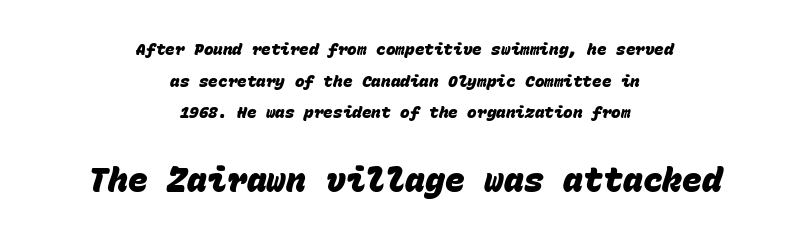
The image shows 33 px heavy sans-serif type, monospaced; set centered, loose line spacing (1.97x), normal letter spacing, not underlined; the second (bottom) block is 2.06x larger; low stroke contrast and a large x-height.
